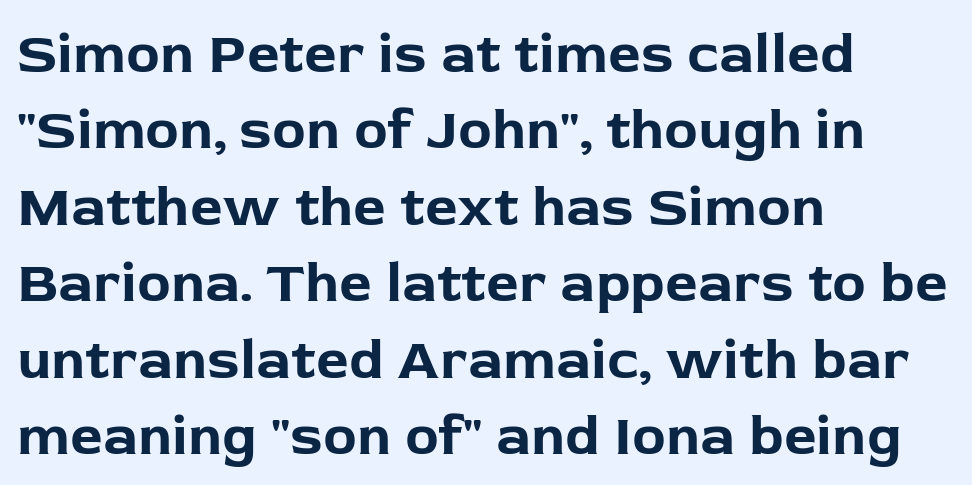
Q: Is the text bold? A: Yes.
Q: Is the text italic (slanted)? A: No, it is upright.
Q: Is the typeface a serif or a sans-serif typeface? A: Sans-serif.
Q: Is the text underlined? A: No.
Q: How is the paragraph aligned? A: Left-aligned.
Q: Is the spacing between letters normal or unusually wide? A: Normal.
Q: Is the spacing between lines tight, normal or loose? A: Normal.
Q: Width (condensed, normal, or wide)? A: Normal.
Q: Stroke contrast? A: Low.
Q: x-height? A: Medium.
Q: Monospaced? A: No.
